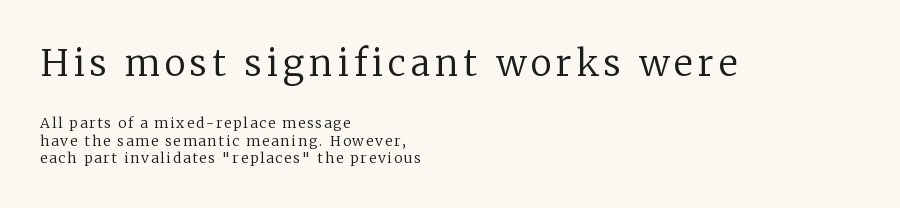
Q: Is the text bold? A: No.
Q: Is the text italic (slanted)? A: No, it is upright.
Q: Is the typeface a serif or a sans-serif typeface? A: Serif.
Q: Is the text underlined? A: No.
Q: How is the paragraph aligned? A: Left-aligned.
Q: Is the spacing between lines tight, normal or loose? A: Normal.
Q: Which block of text is set in a larger size, the first (top) or the second (bottom)? A: The first (top) one.
Q: Width (condensed, normal, or wide)? A: Normal.
Q: Stroke contrast? A: Low.
Q: x-height? A: Medium.
Q: Monospaced? A: No.
